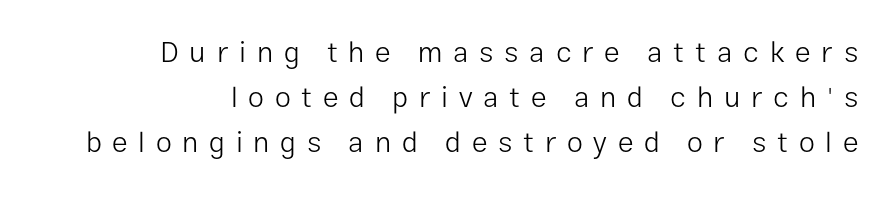
{"serif": "no", "italic": "no", "bold": "no", "weight": "light", "width": "normal", "stroke_contrast": "low", "x_height": "medium", "monospaced": "no", "underline": "no", "align": "right", "line_spacing": "normal", "line_spacing_ratio": 1.56, "letter_spacing": "wide", "letter_spacing_em": 0.37, "glyph_px": 29}
